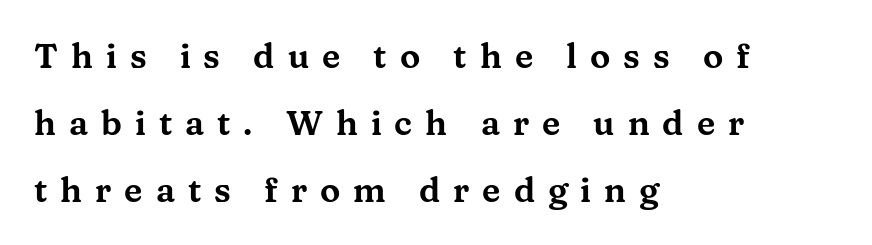
{"serif": "yes", "italic": "no", "width": "wide", "stroke_contrast": "medium", "x_height": "medium", "monospaced": "no", "underline": "no", "align": "left", "line_spacing": "loose", "line_spacing_ratio": 1.97, "letter_spacing": "wide", "letter_spacing_em": 0.38, "glyph_px": 34}
